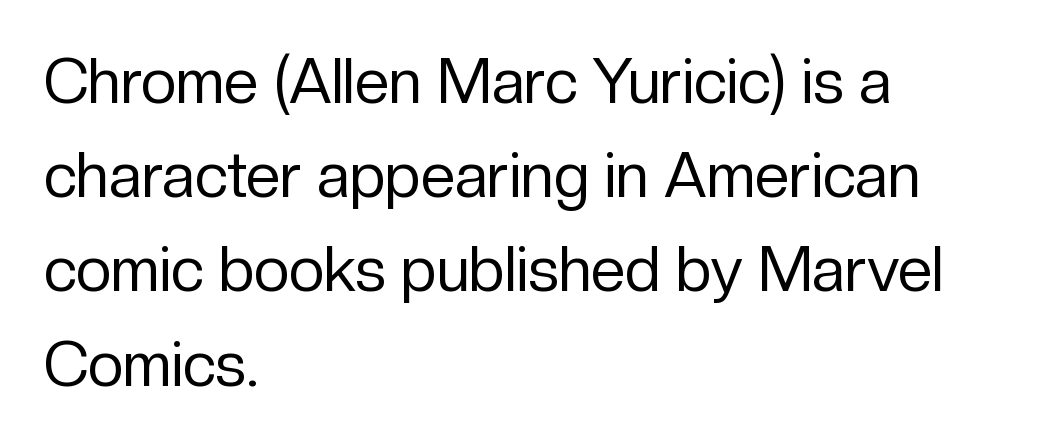
{"serif": "no", "italic": "no", "bold": "no", "weight": "regular", "width": "normal", "stroke_contrast": "low", "x_height": "medium", "monospaced": "no", "underline": "no", "align": "left", "line_spacing": "normal", "line_spacing_ratio": 1.52, "letter_spacing": "normal", "letter_spacing_em": 0.0, "glyph_px": 62}
